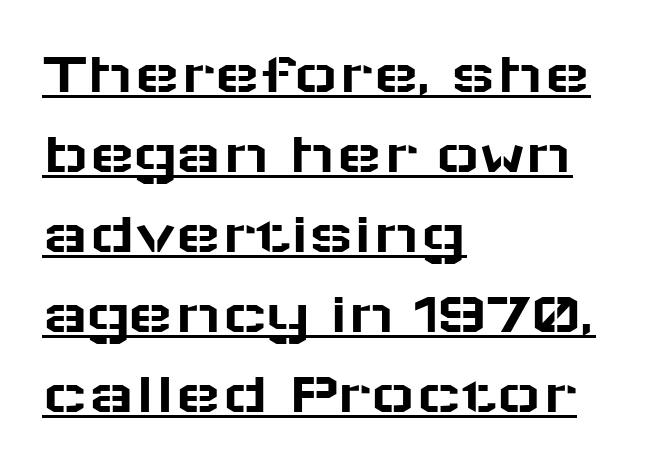
{"serif": "no", "italic": "no", "width": "wide", "stroke_contrast": "low", "x_height": "medium", "monospaced": "no", "underline": "yes", "align": "left", "line_spacing": "normal", "line_spacing_ratio": 1.31, "letter_spacing": "normal", "letter_spacing_em": 0.0, "glyph_px": 61}
